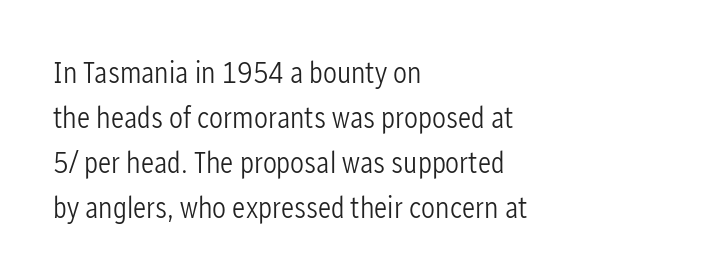
{"serif": "no", "italic": "no", "bold": "no", "weight": "light", "width": "condensed", "stroke_contrast": "low", "x_height": "medium", "monospaced": "no", "underline": "no", "align": "left", "line_spacing": "normal", "line_spacing_ratio": 1.45, "letter_spacing": "normal", "letter_spacing_em": 0.0, "glyph_px": 31}
